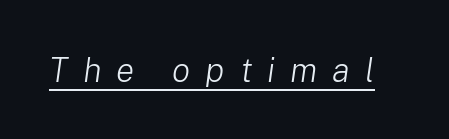
Q: Is the text bold? A: No.
Q: Is the text italic (slanted)? A: Yes, it leans right by about 8 degrees.
Q: Is the text underlined? A: Yes.
Q: Is the spacing between letters normal or unusually wide? A: Unusually wide.
Q: Width (condensed, normal, or wide)? A: Normal.
Q: Stroke contrast? A: Low.
Q: x-height? A: Medium.
Q: Monospaced? A: No.
